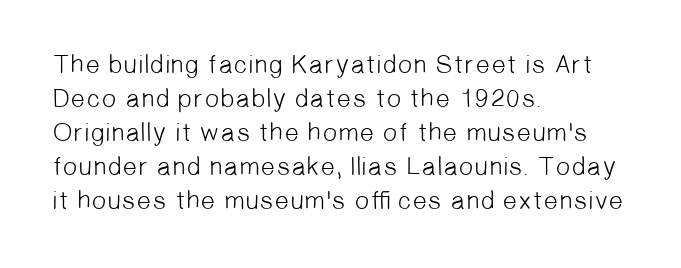
Regarding leading, the lines here are spaced in the standard way. These glyphs show unthickened strokes, regular width or finer. Quick note: underline off. Tracking here is standard; glyphs follow each other at the usual distance.
